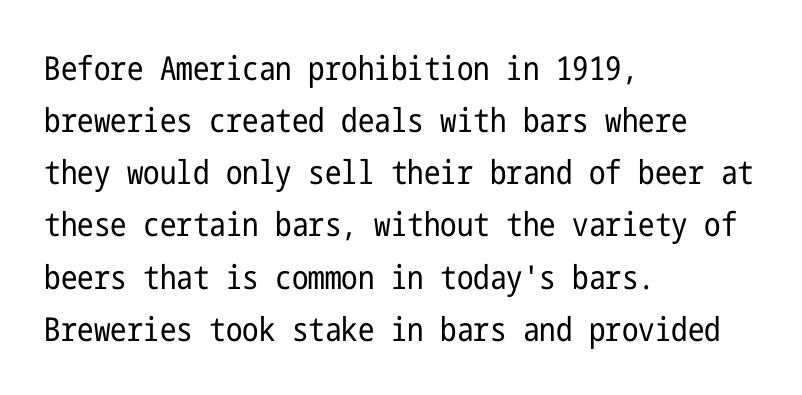
Q: Is the text bold? A: No.
Q: Is the text italic (slanted)? A: No, it is upright.
Q: Is the typeface a serif or a sans-serif typeface? A: Sans-serif.
Q: Is the text underlined? A: No.
Q: How is the paragraph aligned? A: Left-aligned.
Q: Is the spacing between letters normal or unusually wide? A: Normal.
Q: Is the spacing between lines tight, normal or loose? A: Normal.
Q: Width (condensed, normal, or wide)? A: Condensed.
Q: Stroke contrast? A: Low.
Q: x-height? A: Medium.
